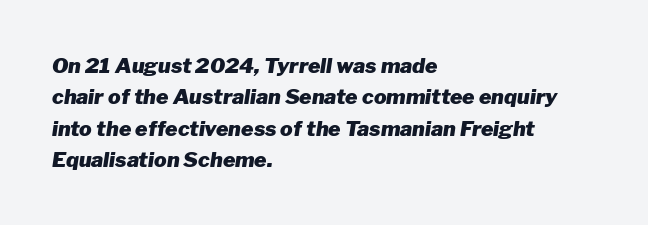
Line beginnings align vertically; line endings do not. How would I describe the line gaps? Plain and ordinary. Compared with typical body copy, the letter spacing here is the same. Notice how the stems are inclined rather than vertical — that's the hallmark of italics. The baseline area is clear.
